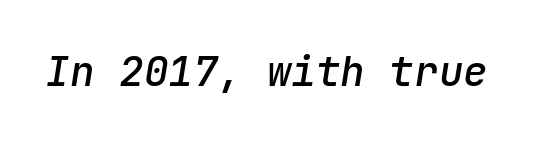
Every character here occupies the same horizontal width, giving the sample a typewriter-like rhythm. Firm but not heavy-handed strokes: this text is semibold. Words float on clear page, feet unadorned. Slanted lettering throughout. What stands out about the letter spacing? Nothing — it is the standard amount.
